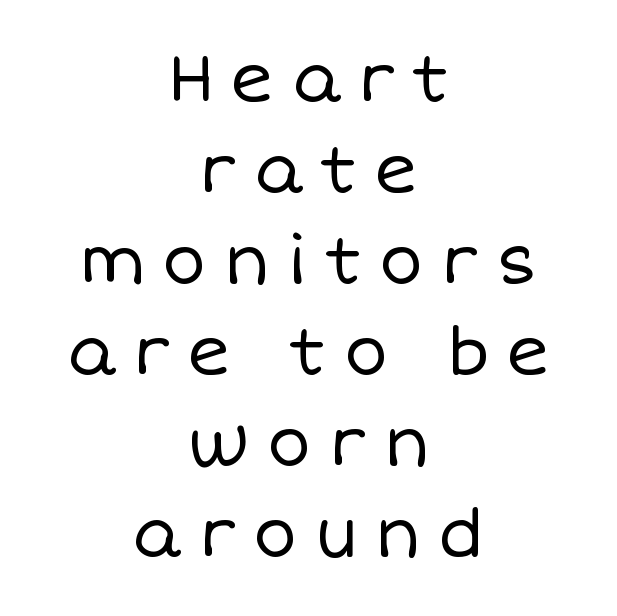
{"italic": "no", "bold": "no", "weight": "regular", "width": "normal", "stroke_contrast": "low", "x_height": "large", "monospaced": "no", "underline": "no", "align": "center", "line_spacing": "normal", "line_spacing_ratio": 1.38, "letter_spacing": "wide", "letter_spacing_em": 0.26, "glyph_px": 66}
